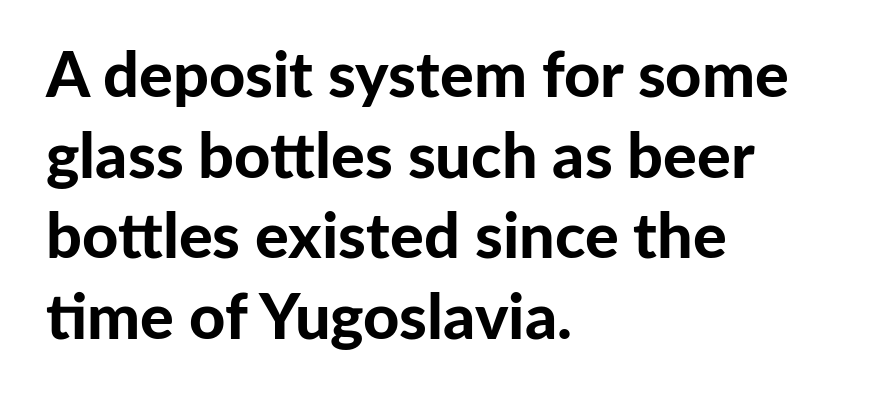
The specimen omits any rule beneath the text block's lines. Does the weight exceed regular? Yes, all the way to bold. These lines are rendered in a variable-pitch font. Grotesque or geometric, the face here clearly has no serifs. Letter spacing: default.
